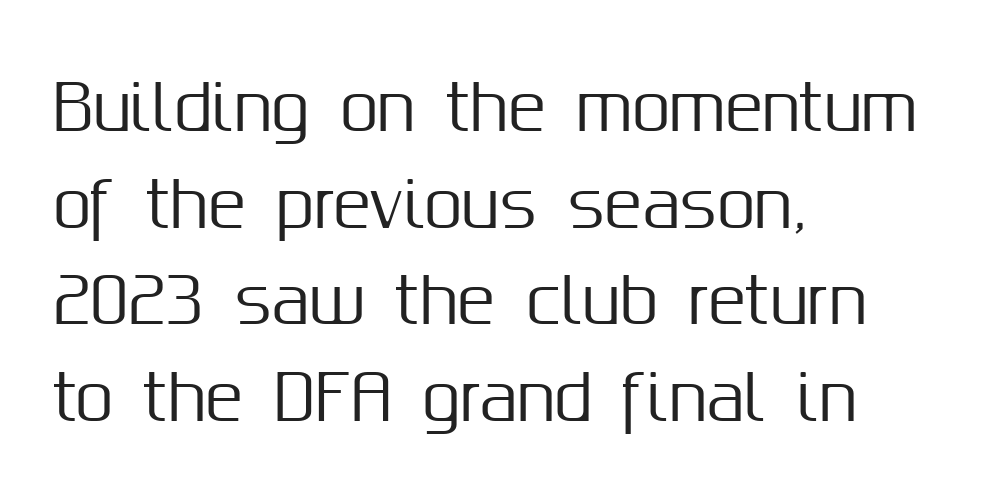
Q: Is the text italic (slanted)? A: No, it is upright.
Q: Is the typeface a serif or a sans-serif typeface? A: Sans-serif.
Q: Is the text underlined? A: No.
Q: How is the paragraph aligned? A: Left-aligned.
Q: Is the spacing between letters normal or unusually wide? A: Normal.
Q: Is the spacing between lines tight, normal or loose? A: Normal.
Q: Width (condensed, normal, or wide)? A: Normal.
Q: Stroke contrast? A: Medium.
Q: x-height? A: Medium.
Q: Monospaced? A: No.
